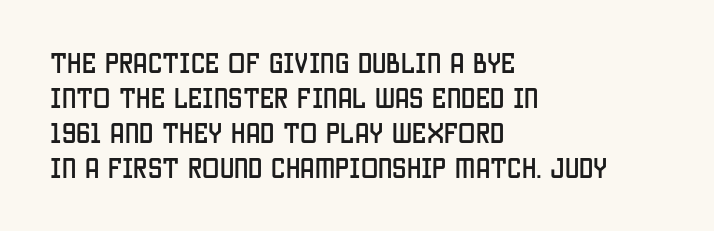
Q: Is the text italic (slanted)? A: No, it is upright.
Q: Is the text underlined? A: No.
Q: How is the paragraph aligned? A: Left-aligned.
Q: Is the spacing between letters normal or unusually wide? A: Normal.
Q: Is the spacing between lines tight, normal or loose? A: Normal.
